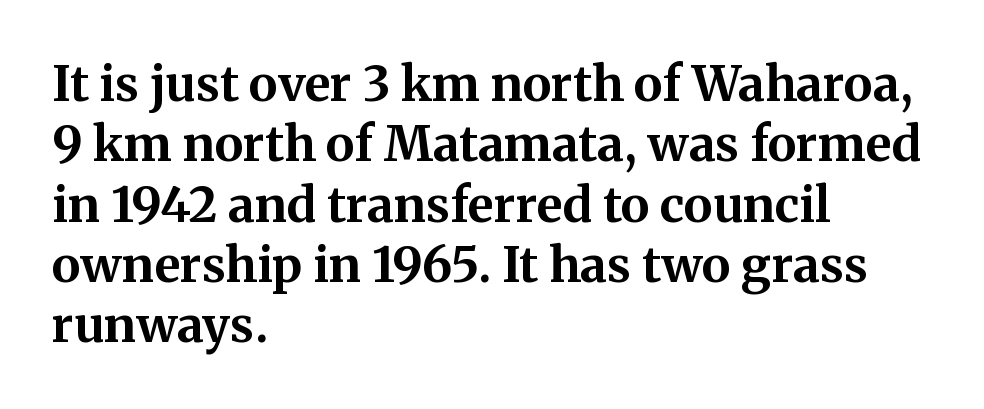
The specimen omits any rule beneath the text block's lines. Standard letterfit; no display-style spreading of the glyphs. Little horizontal feet cap the strokes, marking this as serif type. Italic? Not at all — the glyphs are vertical. Compared with an ordinary text face, these strokes are far heavier — a full bold. This sample has the flowing, uneven cadence of proportional lettering.
